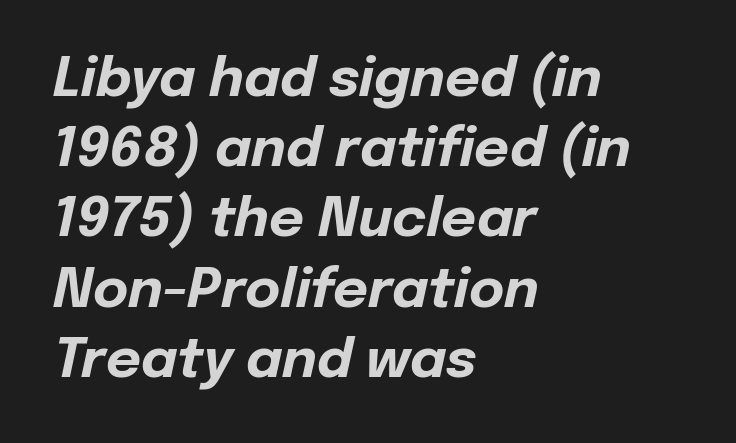
{"italic": "yes", "lean": "right", "slant_degrees": 12, "bold": "yes", "weight": "bold", "width": "normal", "stroke_contrast": "low", "x_height": "medium", "monospaced": "no", "underline": "no", "align": "left", "line_spacing": "normal", "line_spacing_ratio": 1.3, "letter_spacing": "normal", "letter_spacing_em": 0.0, "glyph_px": 54}
